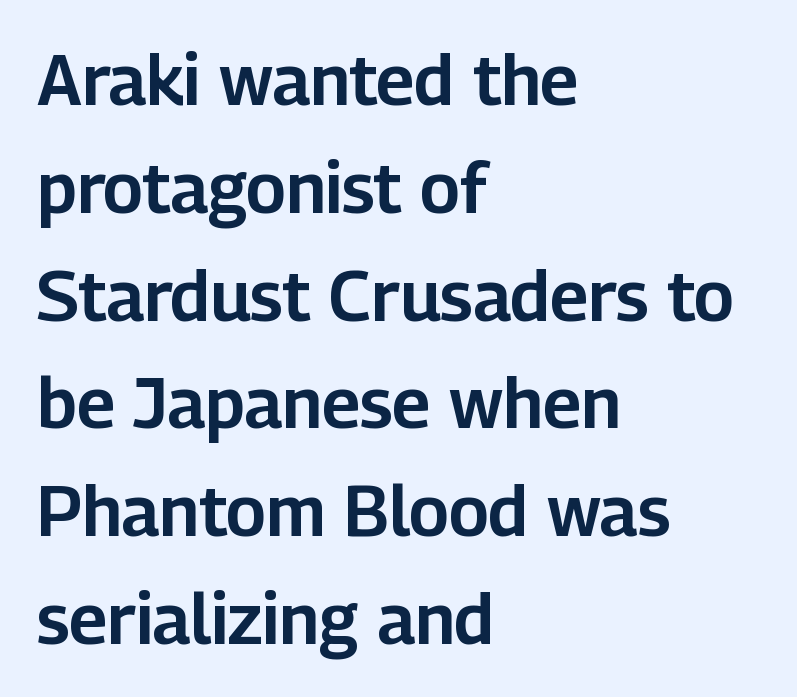
{"serif": "no", "italic": "no", "width": "normal", "stroke_contrast": "low", "x_height": "medium", "monospaced": "no", "underline": "no", "align": "left", "line_spacing": "normal", "line_spacing_ratio": 1.54, "letter_spacing": "normal", "letter_spacing_em": 0.0, "glyph_px": 70}
